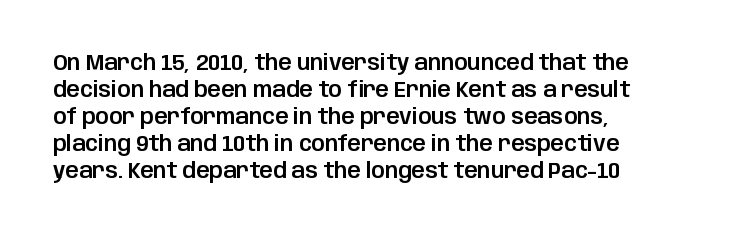
Q: Is the text italic (slanted)? A: No, it is upright.
Q: Is the text underlined? A: No.
Q: How is the paragraph aligned? A: Left-aligned.
Q: Is the spacing between letters normal or unusually wide? A: Normal.
Q: Is the spacing between lines tight, normal or loose? A: Normal.
